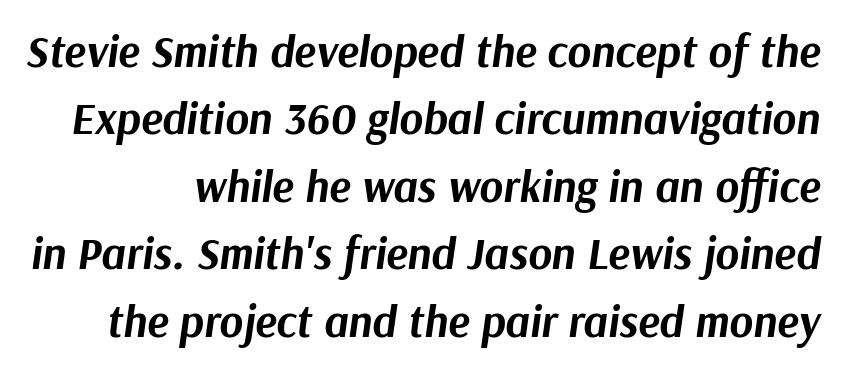
{"italic": "yes", "lean": "right", "slant_degrees": 9, "bold": "yes", "weight": "bold", "width": "normal", "stroke_contrast": "medium", "x_height": "medium", "monospaced": "no", "underline": "no", "line_spacing": "normal", "line_spacing_ratio": 1.5, "letter_spacing": "normal", "letter_spacing_em": 0.0, "glyph_px": 45}
